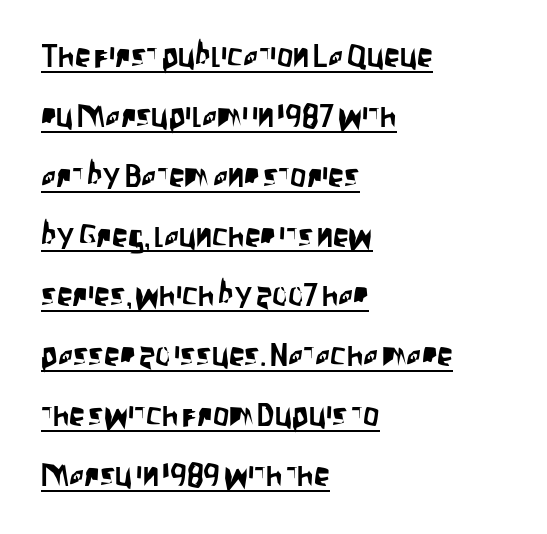
Q: Is the text italic (slanted)? A: No, it is upright.
Q: Is the typeface a serif or a sans-serif typeface? A: Sans-serif.
Q: Is the text underlined? A: Yes.
Q: How is the paragraph aligned? A: Left-aligned.
Q: Is the spacing between letters normal or unusually wide? A: Normal.
Q: Width (condensed, normal, or wide)? A: Condensed.
Q: Stroke contrast? A: Low.
Q: x-height? A: Large.
Q: Monospaced? A: No.
